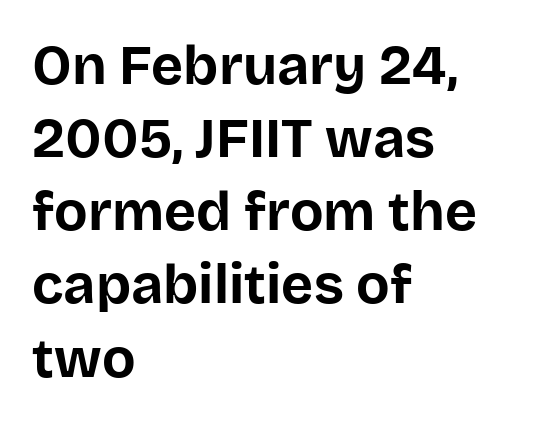
The image shows 55 px bold sans-serif type, upright; set left-aligned, normal line spacing (1.33x), normal letter spacing, not underlined; low stroke contrast and a large x-height.
